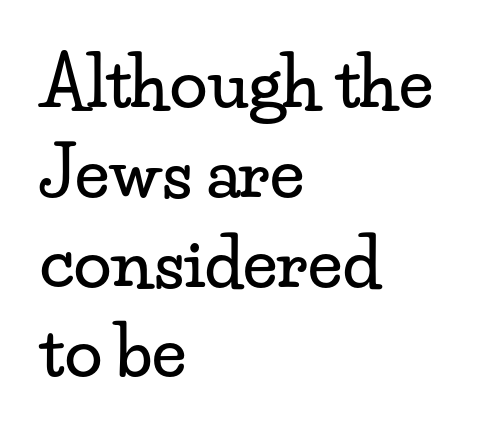
Evenly set lines give the paragraph a standard silhouette. The line texture is even and compact thanks to regular tracking. The paragraph shown leans on its left margin. Think of a printed novel: that variable character pitch is what you see here. This is the regular roman posture of the typeface. A serif font was chosen for this passage.
